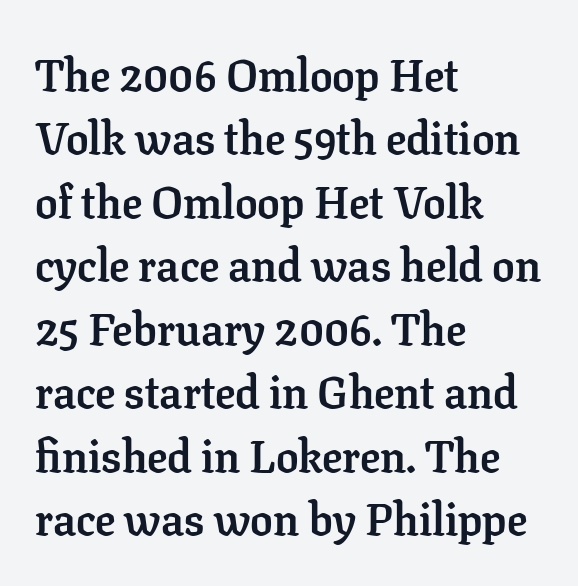
{"serif": "yes", "italic": "no", "bold": "yes", "weight": "semibold", "width": "normal", "stroke_contrast": "low", "x_height": "medium", "monospaced": "no", "underline": "no", "align": "left", "line_spacing": "normal", "line_spacing_ratio": 1.41, "letter_spacing": "normal", "letter_spacing_em": 0.0, "glyph_px": 45}
